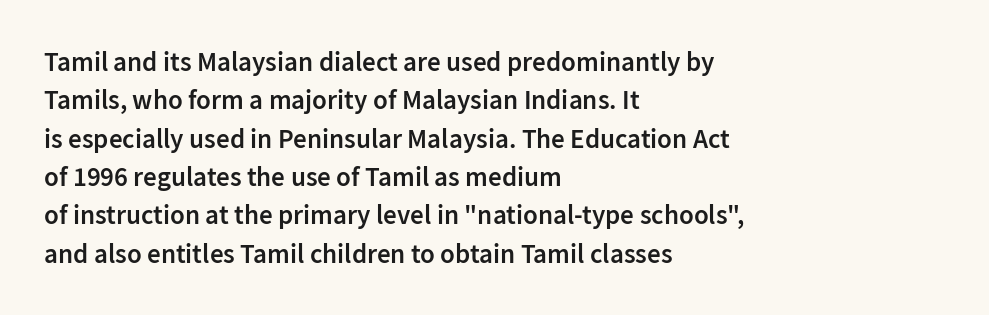
{"italic": "no", "bold": "semi", "underline": "no", "align": "left", "line_spacing": "normal", "line_spacing_ratio": 1.42, "letter_spacing": "normal", "letter_spacing_em": 0.0, "glyph_px": 27}
